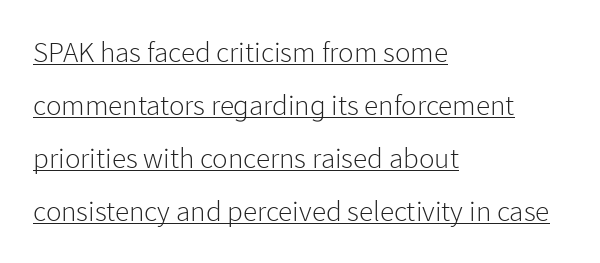
A classic flush-left, rag-right setting is used for this passage. The passage shown is underscored from start to finish. Each word holds together tightly as a unit, with standard inter-letter gaps. Stroke thickness stays within the range of a standard reading face or lighter. Type style note: lacks serifs.
